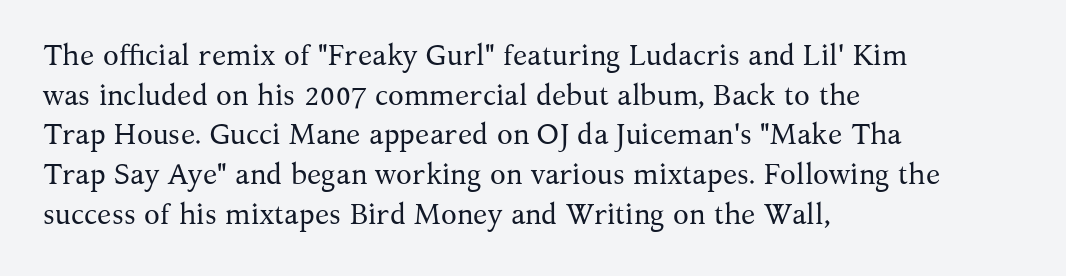
Q: Is the text bold? A: No.
Q: Is the text italic (slanted)? A: No, it is upright.
Q: Is the typeface a serif or a sans-serif typeface? A: Serif.
Q: Is the text underlined? A: No.
Q: How is the paragraph aligned? A: Left-aligned.
Q: Is the spacing between letters normal or unusually wide? A: Normal.
Q: Is the spacing between lines tight, normal or loose? A: Normal.
Q: Width (condensed, normal, or wide)? A: Normal.
Q: Stroke contrast? A: Medium.
Q: x-height? A: Medium.
Q: Monospaced? A: No.
